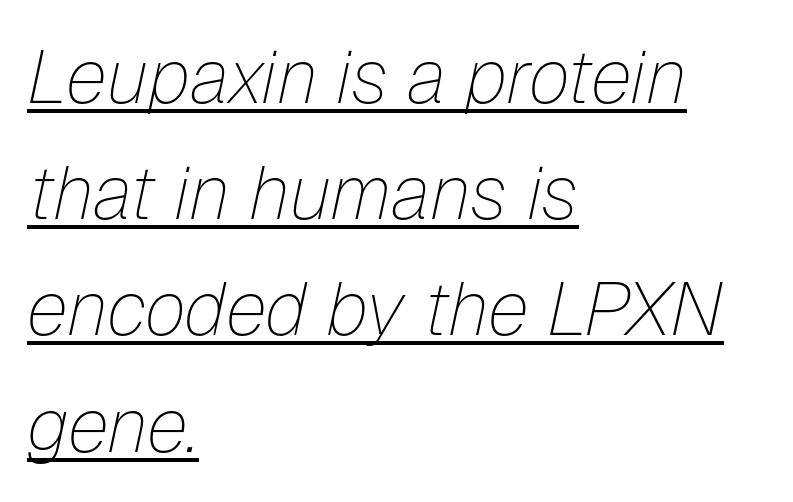
The lettering is marked with a stroke running underneath it. The text carries the slant typical of an italic or oblique font. Stems here are at most as thick as an everyday book face. Compared with typical body copy, the letter spacing here is the same.
